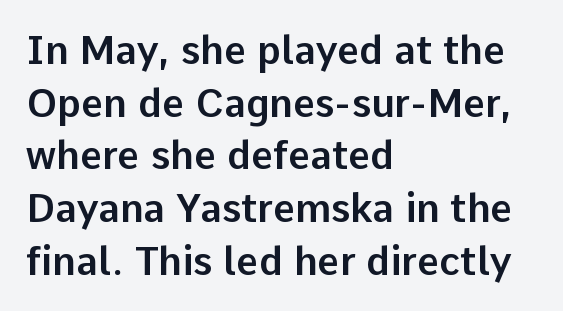
Q: Is the text italic (slanted)? A: No, it is upright.
Q: Is the typeface a serif or a sans-serif typeface? A: Sans-serif.
Q: Is the text underlined? A: No.
Q: How is the paragraph aligned? A: Left-aligned.
Q: Is the spacing between letters normal or unusually wide? A: Normal.
Q: Is the spacing between lines tight, normal or loose? A: Normal.
Q: Width (condensed, normal, or wide)? A: Normal.
Q: Stroke contrast? A: Low.
Q: x-height? A: Medium.
Q: Monospaced? A: No.
